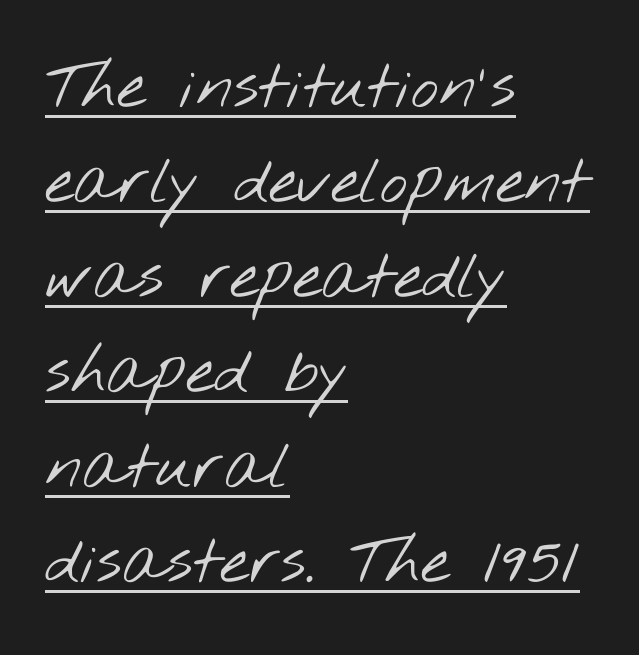
The image shows 66 px light, wide sans-serif type; set left-aligned, normal line spacing (1.44x), normal letter spacing, underlined; low stroke contrast and a small x-height.
